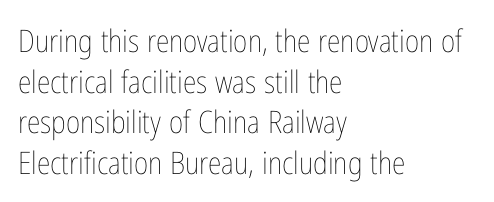
Proportional: the letters do not fall into vertical columns. The passage shown is not bold in any degree. Does extra space separate the letters? No, they use regular spacing. Short and long lines alike share a common starting point at left. Each row of text sits above clean, open space. The letters stand straight up with perfectly vertical stems.
